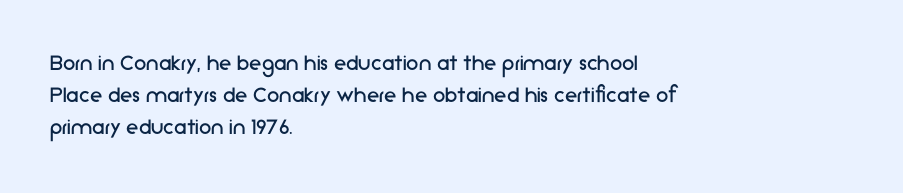
These lines keep a tight, regular rhythm from letter to letter. This sample is left-justified, so line endings fall wherever the words run out. The space between consecutive lines is moderate. Do the letters lean? They stand straight. The passage shown is not underscored anywhere. Stems and bowls with no extra thickness — not bold.
